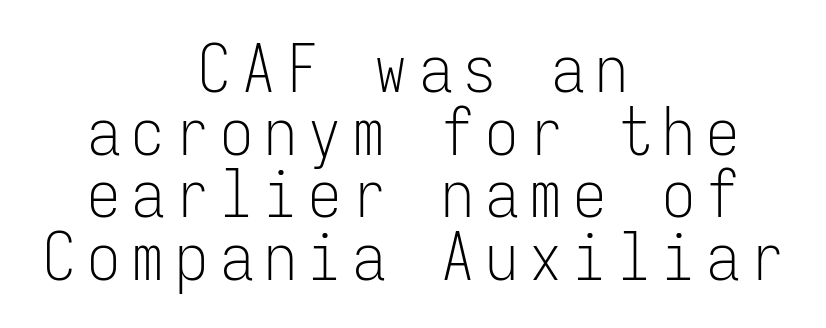
The glyphs in this specimen are sans serif. Very little white space separates one row of letters from the next. Designer's note — italics off, roman on. Type without underlining.
